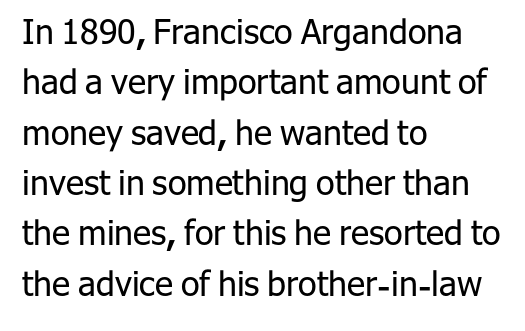
How would I describe the line gaps? Plain and ordinary. The string is rendered with underlining switched off. These lines are set flush left with a ragged right edge. How are the letters spaced? Ordinarily, with no added tracking. The font's upright variant was chosen for this text. The rendering uses natural spacing where letterforms have individual widths.
